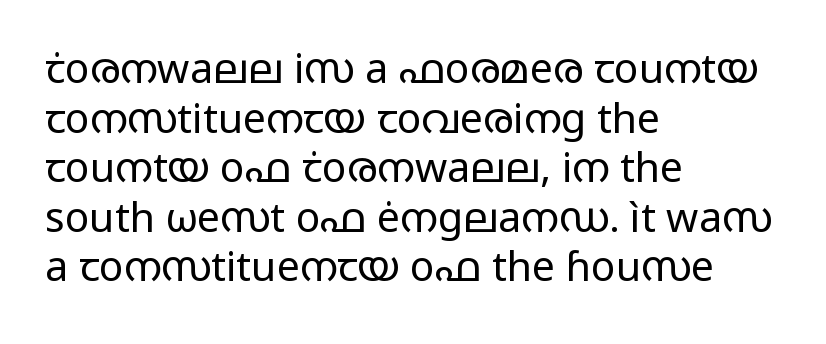
{"serif": "no", "italic": "no", "bold": "no", "weight": "regular", "width": "wide", "stroke_contrast": "low", "x_height": "medium", "monospaced": "no", "underline": "no", "align": "left", "line_spacing_ratio": 1.21, "letter_spacing": "normal", "letter_spacing_em": 0.0, "glyph_px": 41}
